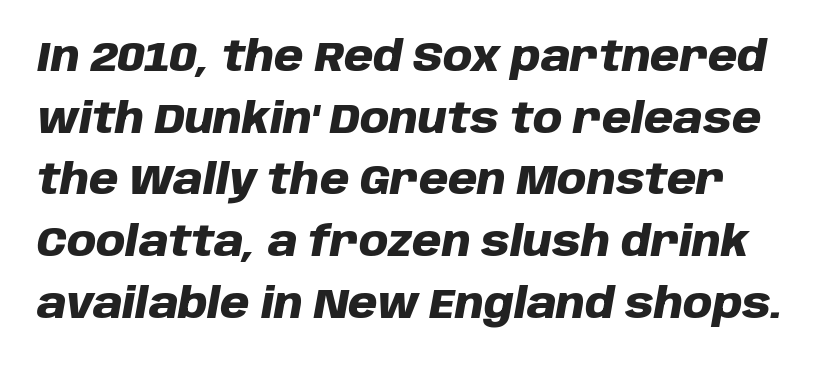
{"italic": "yes", "lean": "right", "slant_degrees": 10, "bold": "yes", "weight": "heavy", "width": "normal", "stroke_contrast": "low", "x_height": "large", "monospaced": "no", "underline": "no", "line_spacing": "normal", "line_spacing_ratio": 1.47, "letter_spacing": "normal", "letter_spacing_em": 0.0, "glyph_px": 42}
